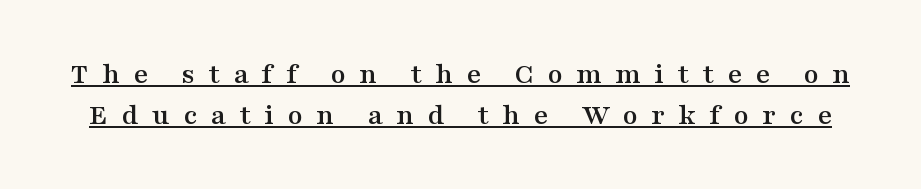
{"serif": "yes", "italic": "no", "width": "wide", "stroke_contrast": "medium", "x_height": "medium", "monospaced": "no", "underline": "yes", "line_spacing": "normal", "line_spacing_ratio": 1.31, "letter_spacing": "wide", "letter_spacing_em": 0.43, "glyph_px": 31}
